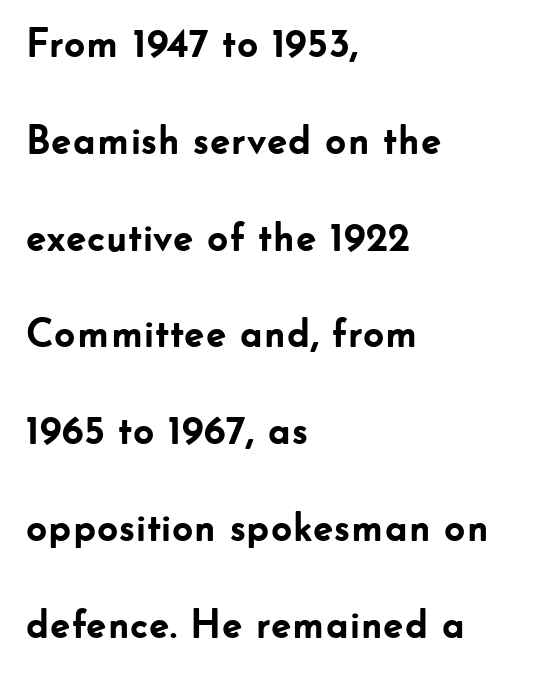
{"serif": "no", "italic": "no", "bold": "yes", "weight": "semibold", "width": "normal", "stroke_contrast": "low", "x_height": "small", "monospaced": "no", "underline": "no", "align": "left", "line_spacing": "loose", "line_spacing_ratio": 2.36, "letter_spacing": "normal", "letter_spacing_em": 0.0, "glyph_px": 41}
